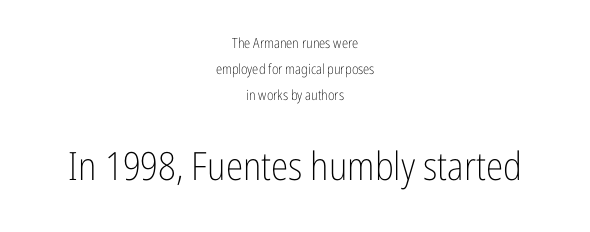
The image shows 39 px light, condensed sans-serif type, upright; set centered, line spacing 1.86x, normal letter spacing, not underlined; the second (bottom) block is 2.79x larger; low stroke contrast and a medium x-height.
